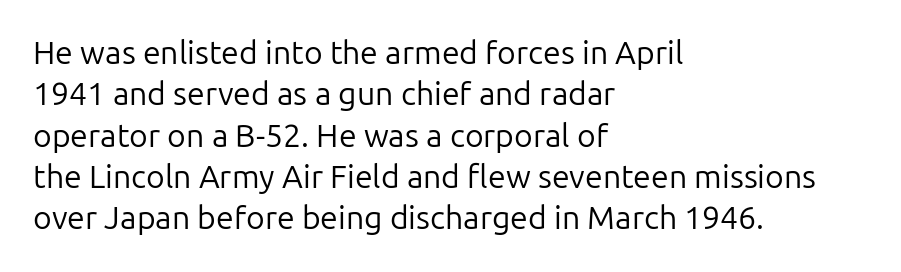
If you drew a ruler down the left edge, every line would touch it. Summary of weight: not heavy and not bold. The space beneath each line is pristine and unruled. Think of a printed novel: that variable character pitch is what you see here. Interline gaps are of average width in this sample.
